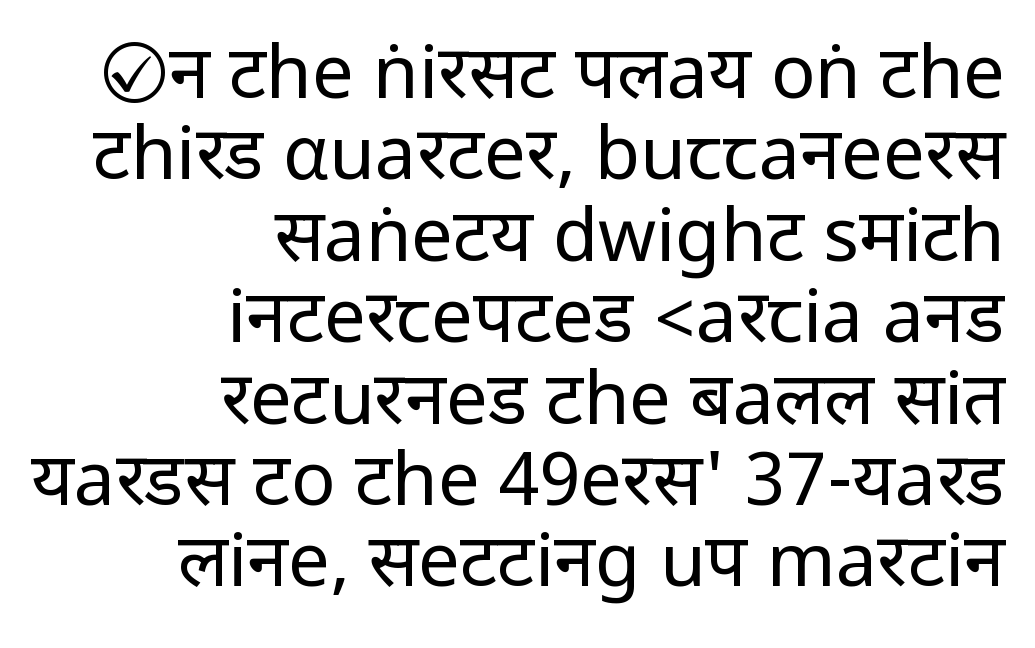
{"serif": "no", "italic": "no", "bold": "no", "weight": "regular", "width": "condensed", "stroke_contrast": "low", "underline": "no", "align": "right", "line_spacing": "tight", "line_spacing_ratio": 1.1, "letter_spacing": "normal", "letter_spacing_em": 0.0, "glyph_px": 74}
